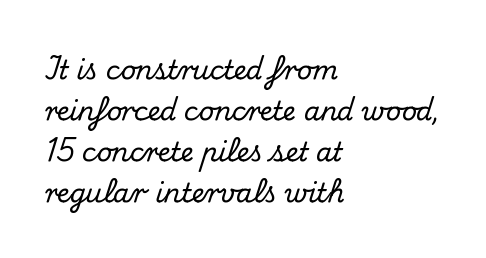
{"underline": "no", "align": "left", "line_spacing": "normal", "line_spacing_ratio": 1.58, "letter_spacing": "normal", "letter_spacing_em": 0.0, "glyph_px": 26}
